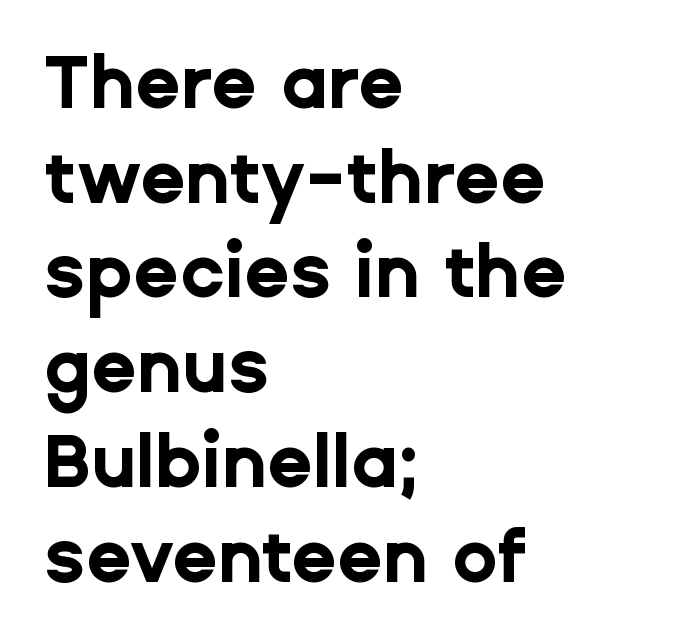
Strokes here are thick enough to call this a true bold. Successive baselines arrive at the customary interval. The specimen omits any rule beneath the text block's lines. No feet cap the strokes, marking this as sans-serif type. The letters stand upright; this is a roman face. All the whitespace from short lines collects on the right.
